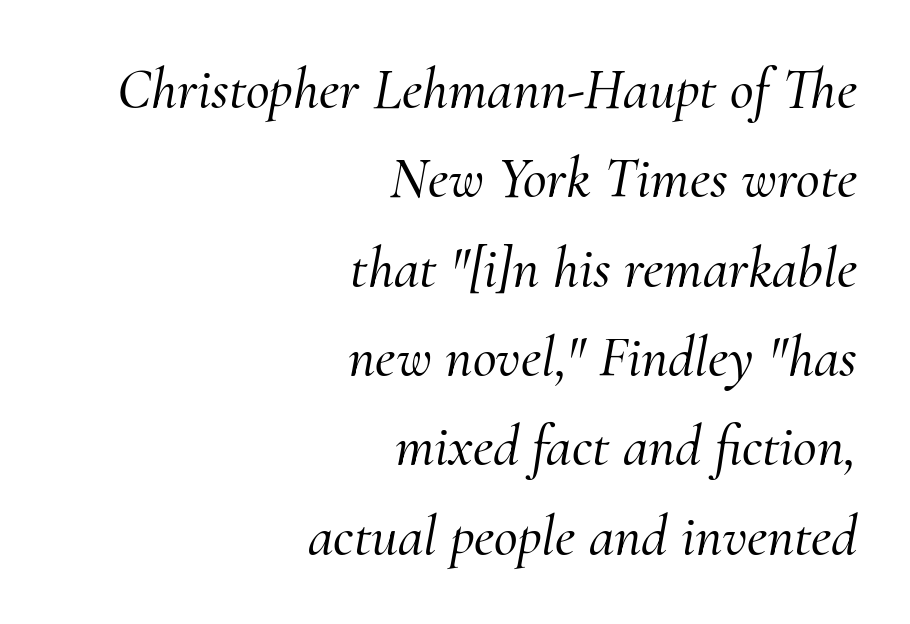
Q: Is the text italic (slanted)? A: Yes, it leans right by about 10 degrees.
Q: Is the typeface a serif or a sans-serif typeface? A: Serif.
Q: Is the text underlined? A: No.
Q: How is the paragraph aligned? A: Right-aligned.
Q: Is the spacing between letters normal or unusually wide? A: Normal.
Q: Is the spacing between lines tight, normal or loose? A: Normal.
Q: Width (condensed, normal, or wide)? A: Normal.
Q: Stroke contrast? A: Medium.
Q: x-height? A: Small.
Q: Monospaced? A: No.
